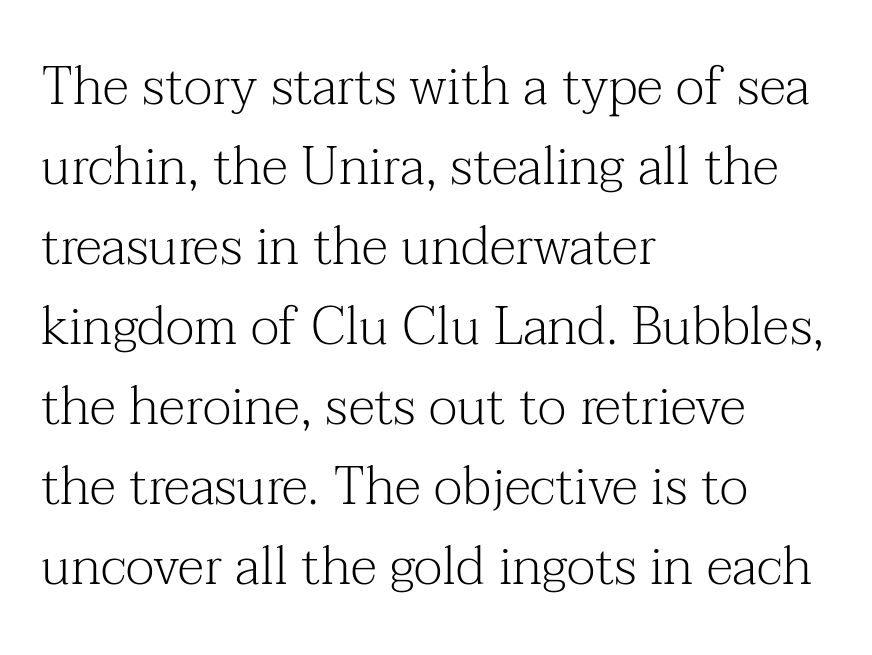
The image shows 53 px light serif type, upright; set left-aligned, normal line spacing (1.51x), normal letter spacing, not underlined; medium stroke contrast and a medium x-height.
